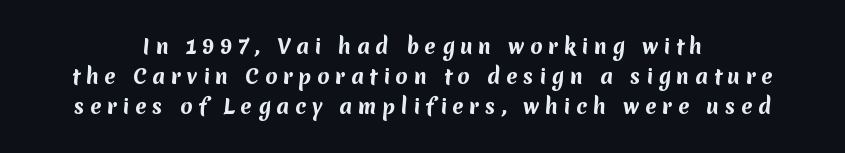
The image shows 20 px bold type; set centered, normal line spacing (1.51x), unusually wide letter spacing (+0.28 em), not underlined.
